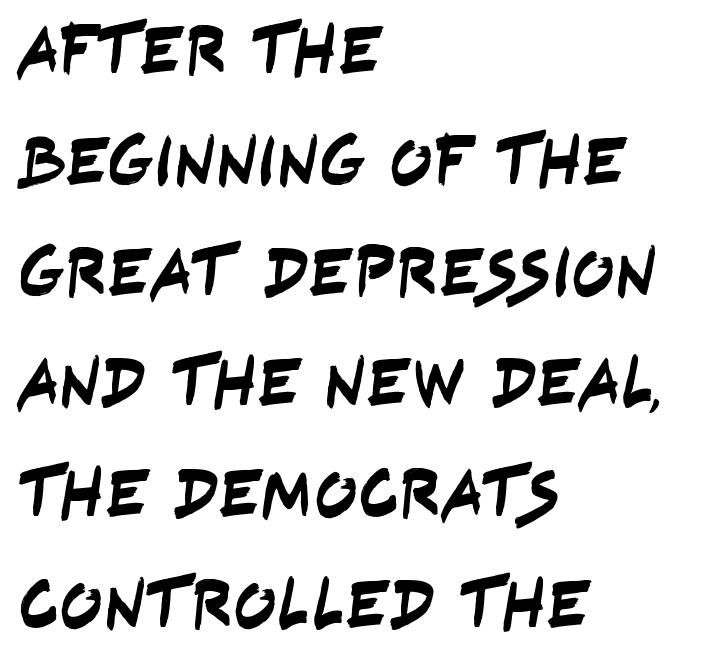
Plain, unruled lines of type. The letterforms sit shoulder to shoulder at normal distance. Typographically, this falls in the sans-serif category. The rendering uses natural spacing where letterforms have individual widths. Notice how the passage keeps a crisp vertical edge on the left only. Regular leading.
